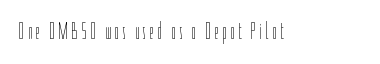
Q: Is the text bold? A: No.
Q: Is the text italic (slanted)? A: No, it is upright.
Q: Is the text underlined? A: No.
